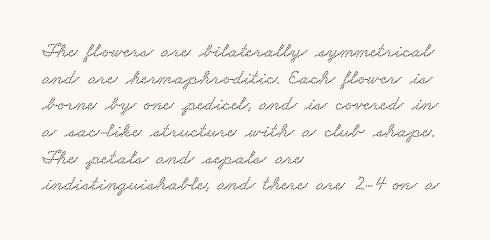
Q: Is the text underlined? A: No.
Q: How is the paragraph aligned? A: Left-aligned.
Q: Is the spacing between letters normal or unusually wide? A: Normal.
Q: Is the spacing between lines tight, normal or loose? A: Normal.
